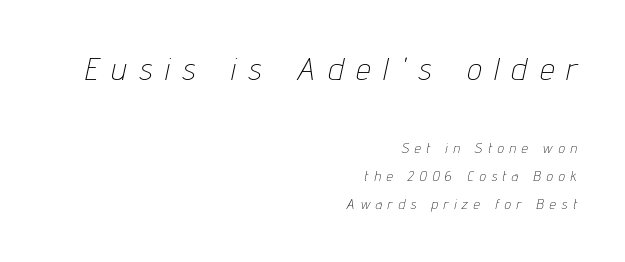
{"italic": "yes", "lean": "right", "slant_degrees": 12, "bold": "no", "weight": "thin", "width": "condensed", "stroke_contrast": "low", "x_height": "medium", "monospaced": "no", "underline": "no", "align": "right", "line_spacing": "loose", "line_spacing_ratio": 2.0, "letter_spacing": "wide", "letter_spacing_em": 0.42, "larger_block": "first", "size_ratio": 2.29, "glyph_px": 32}
